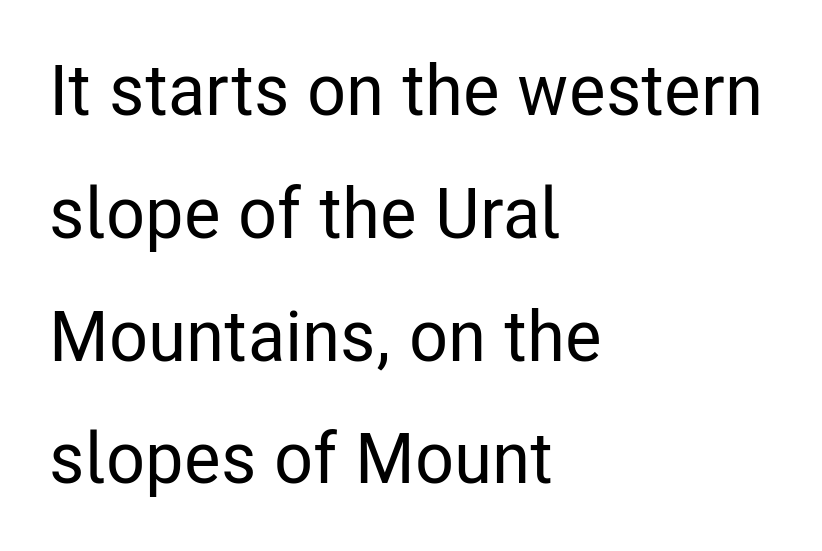
Q: Is the text italic (slanted)? A: No, it is upright.
Q: Is the typeface a serif or a sans-serif typeface? A: Sans-serif.
Q: Is the text underlined? A: No.
Q: How is the paragraph aligned? A: Left-aligned.
Q: Is the spacing between letters normal or unusually wide? A: Normal.
Q: Width (condensed, normal, or wide)? A: Condensed.
Q: Stroke contrast? A: Low.
Q: x-height? A: Medium.
Q: Monospaced? A: No.
